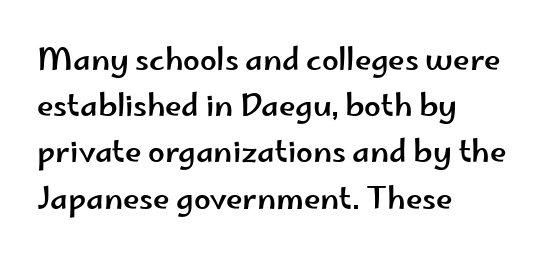
Q: Is the text italic (slanted)? A: No, it is upright.
Q: Is the typeface a serif or a sans-serif typeface? A: Sans-serif.
Q: Is the text underlined? A: No.
Q: How is the paragraph aligned? A: Left-aligned.
Q: Is the spacing between letters normal or unusually wide? A: Normal.
Q: Is the spacing between lines tight, normal or loose? A: Normal.
Q: Width (condensed, normal, or wide)? A: Wide.
Q: Stroke contrast? A: Low.
Q: x-height? A: Small.
Q: Monospaced? A: No.
